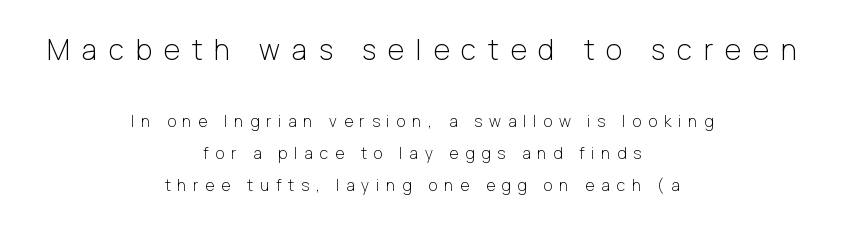
{"serif": "no", "italic": "no", "bold": "no", "weight": "light", "width": "normal", "stroke_contrast": "low", "x_height": "medium", "monospaced": "no", "underline": "no", "align": "center", "line_spacing": "loose", "line_spacing_ratio": 2.01, "letter_spacing": "wide", "letter_spacing_em": 0.42, "larger_block": "first", "size_ratio": 1.75, "glyph_px": 28}
